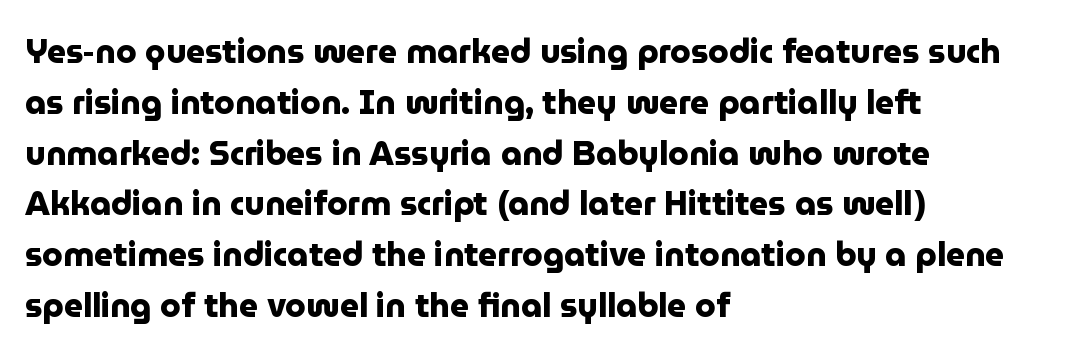
Q: Is the text bold? A: Yes.
Q: Is the text italic (slanted)? A: No, it is upright.
Q: Is the typeface a serif or a sans-serif typeface? A: Sans-serif.
Q: Is the text underlined? A: No.
Q: How is the paragraph aligned? A: Left-aligned.
Q: Is the spacing between letters normal or unusually wide? A: Normal.
Q: Is the spacing between lines tight, normal or loose? A: Normal.
Q: Width (condensed, normal, or wide)? A: Normal.
Q: Stroke contrast? A: Low.
Q: x-height? A: Medium.
Q: Monospaced? A: No.
